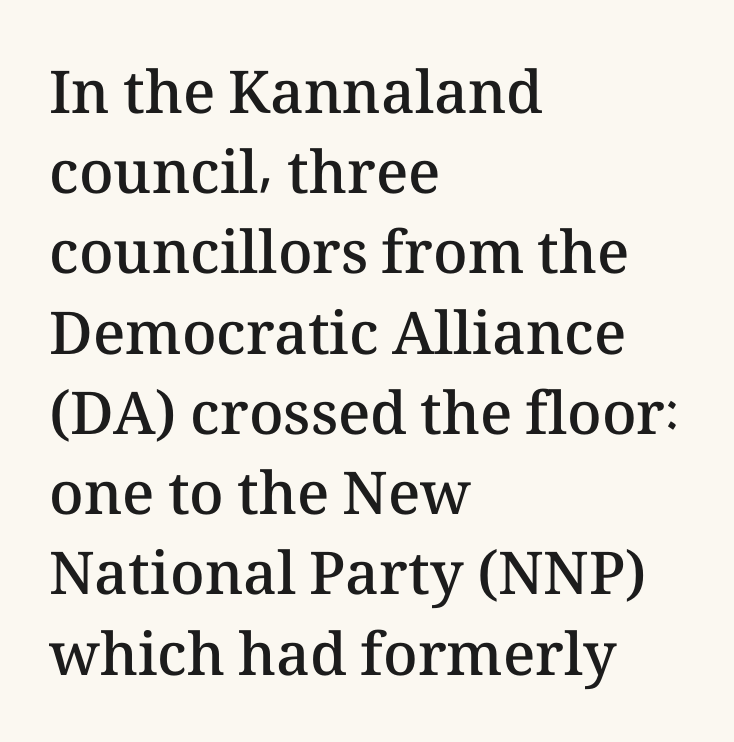
The image shows 59 px semibold type, upright; set left-aligned, normal line spacing (1.36x), normal letter spacing, not underlined; medium stroke contrast and a medium x-height.
